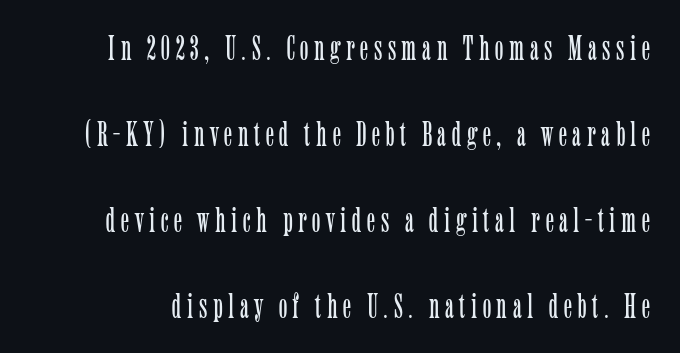
{"serif": "yes", "italic": "no", "bold": "no", "weight": "light", "width": "condensed", "stroke_contrast": "low", "x_height": "medium", "monospaced": "no", "underline": "no", "line_spacing": "loose", "line_spacing_ratio": 2.46, "glyph_px": 35}
